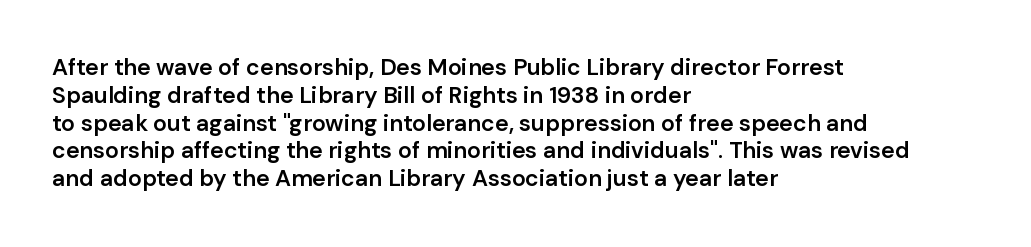
Q: Is the text bold? A: Semi-bold.
Q: Is the text italic (slanted)? A: No, it is upright.
Q: Is the text underlined? A: No.
Q: How is the paragraph aligned? A: Left-aligned.
Q: Is the spacing between letters normal or unusually wide? A: Normal.
